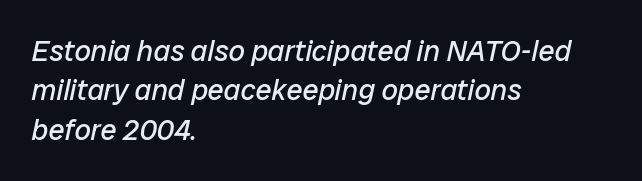
Q: Is the text bold? A: No.
Q: Is the text italic (slanted)? A: Yes, it leans right by about 12 degrees.
Q: Is the text underlined? A: No.
Q: How is the paragraph aligned? A: Left-aligned.
Q: Is the spacing between letters normal or unusually wide? A: Normal.
Q: Is the spacing between lines tight, normal or loose? A: Normal.
Q: Width (condensed, normal, or wide)? A: Normal.
Q: Stroke contrast? A: Low.
Q: x-height? A: Medium.
Q: Monospaced? A: No.
